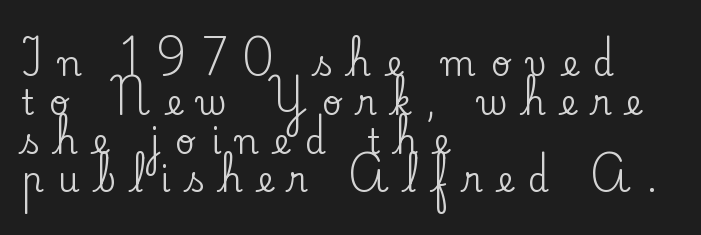
Does the copy run flush right? No — it runs flush left. The gaps between neighbouring characters are conspicuously large. Observe the serifs anchoring each vertical stroke in this sample. Upright lettering throughout. Regarding leading, the lines here are crowded together.
